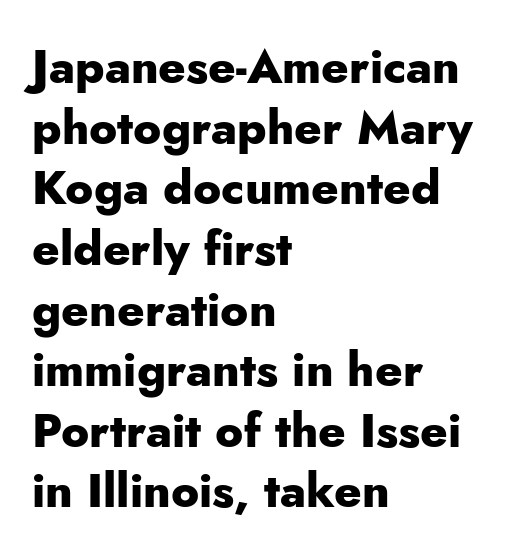
{"serif": "no", "italic": "no", "bold": "yes", "weight": "heavy", "width": "normal", "stroke_contrast": "low", "x_height": "small", "monospaced": "no", "underline": "no", "align": "left", "line_spacing": "normal", "line_spacing_ratio": 1.29, "letter_spacing": "normal", "letter_spacing_em": 0.0, "glyph_px": 47}
